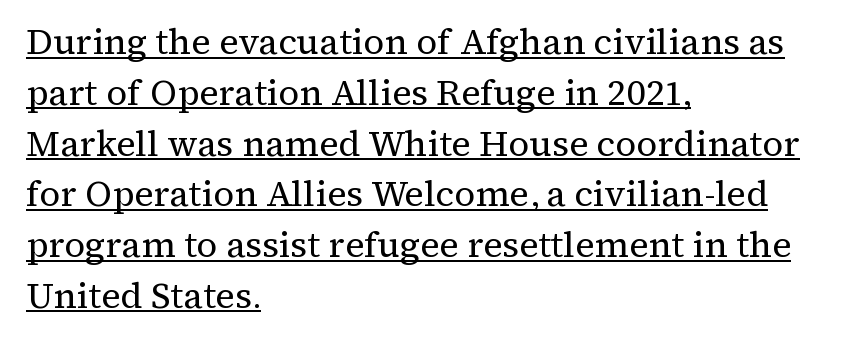
Observe the ordinary spacing: letters are neighbours, not strangers. No heavy texture on the line: the type isn't bold. Posture: straight, roman, zero tilt. Regular leading. Like a heading marked for emphasis, these lines bear an underscore. Is this a sans? No — the strokes have serifs.
